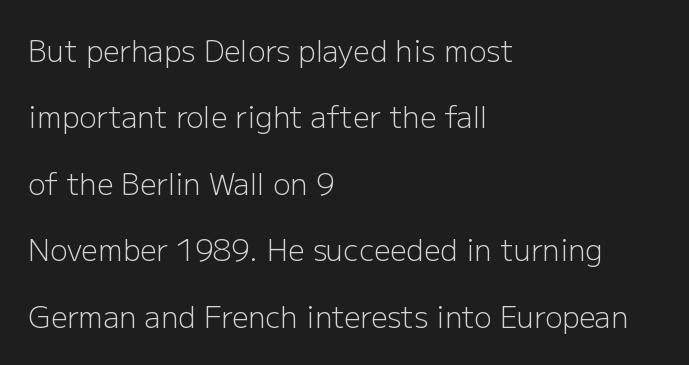
{"serif": "no", "italic": "no", "bold": "no", "weight": "light", "width": "normal", "stroke_contrast": "low", "x_height": "medium", "monospaced": "no", "underline": "no", "align": "left", "line_spacing": "loose", "line_spacing_ratio": 2.29, "letter_spacing": "normal", "letter_spacing_em": 0.0, "glyph_px": 29}
